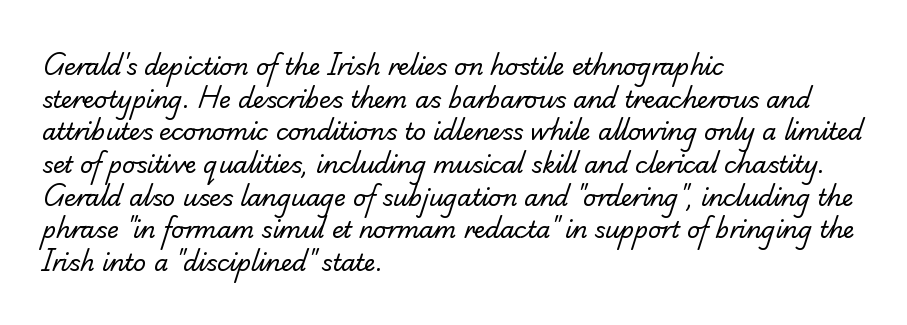
The image shows 23 px text type; set left-aligned, normal line spacing (1.42x), normal letter spacing, not underlined.
